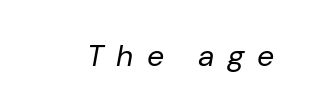
The image shows 30 px regular-weight type, italic (leaning right); set unusually wide letter spacing (+0.43 em), not underlined; low stroke contrast and a medium x-height.
